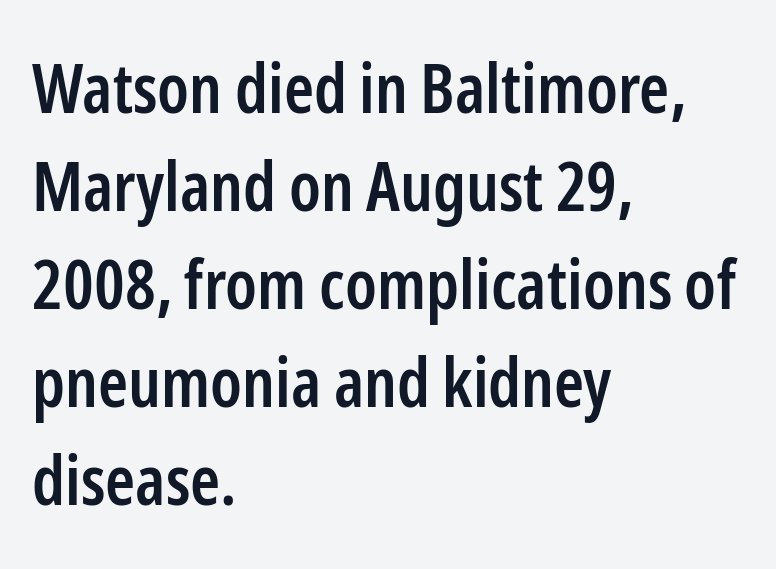
Q: Is the text bold? A: Semi-bold.
Q: Is the text italic (slanted)? A: No, it is upright.
Q: Is the typeface a serif or a sans-serif typeface? A: Sans-serif.
Q: Is the text underlined? A: No.
Q: How is the paragraph aligned? A: Left-aligned.
Q: Is the spacing between letters normal or unusually wide? A: Normal.
Q: Is the spacing between lines tight, normal or loose? A: Normal.
Q: Width (condensed, normal, or wide)? A: Condensed.
Q: Stroke contrast? A: Low.
Q: x-height? A: Medium.
Q: Monospaced? A: No.
